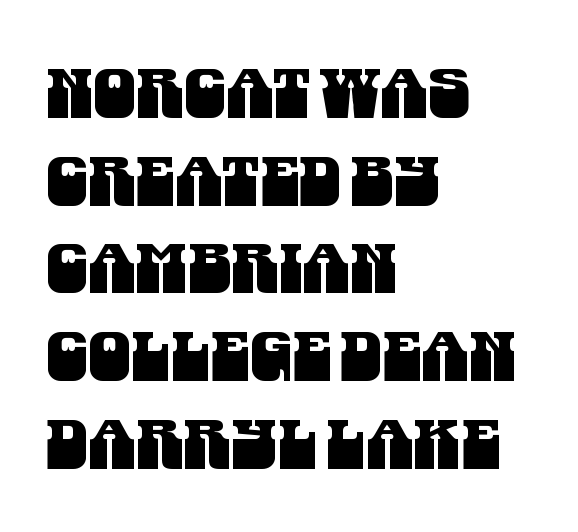
The image shows 68 px condensed sans-serif type; set left-aligned, normal line spacing (1.29x), normal letter spacing, not underlined; medium stroke contrast and a large x-height.
